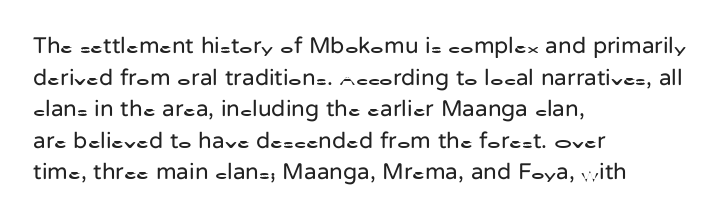
The strokes are not fattened; the text isn't bold. Beneath every word, the page is bare. Every row of glyphs begins at an identical x-position on the left. In terms of posture, this sample is upright.
